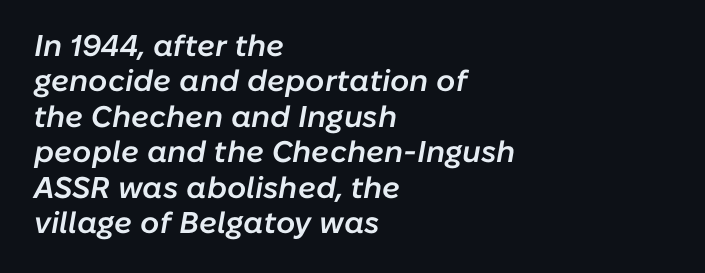
Q: Is the text bold? A: Semi-bold.
Q: Is the text italic (slanted)? A: Yes, it leans right by about 10 degrees.
Q: Is the text underlined? A: No.
Q: How is the paragraph aligned? A: Left-aligned.
Q: Is the spacing between letters normal or unusually wide? A: Normal.
Q: Width (condensed, normal, or wide)? A: Normal.
Q: Stroke contrast? A: Low.
Q: x-height? A: Medium.
Q: Monospaced? A: No.
